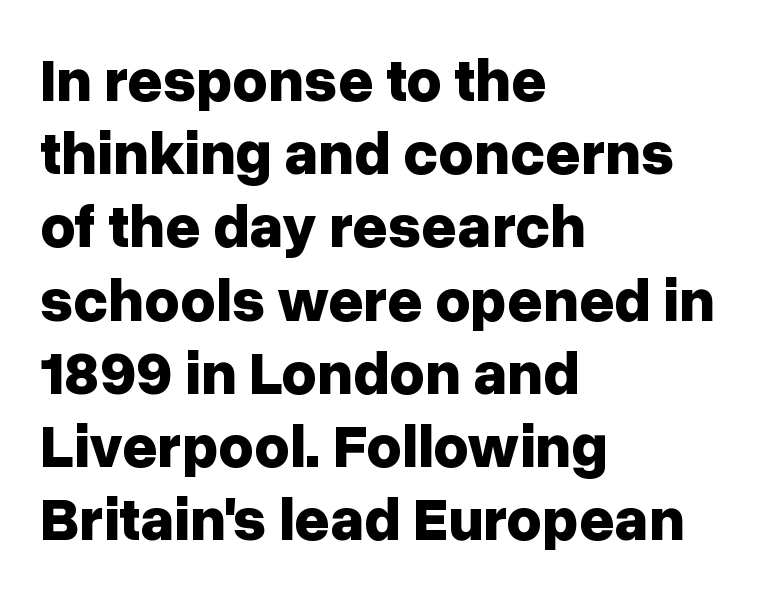
The image shows 61 px bold sans-serif type, upright; set left-aligned, line spacing 1.2x, normal letter spacing, not underlined; low stroke contrast and a medium x-height.
